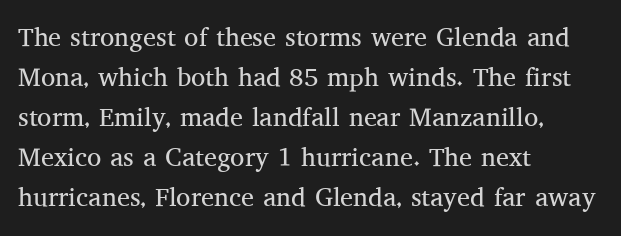
The image shows 26 px text type, upright; set left-aligned, normal line spacing (1.54x), normal letter spacing, not underlined.
